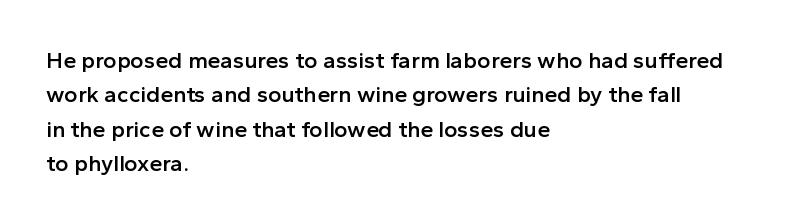
The image shows 23 px text type, upright; set left-aligned, normal line spacing (1.5x), normal letter spacing, not underlined.
